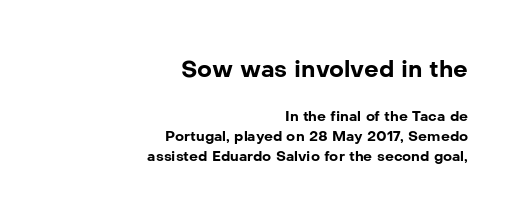
The image shows 23 px bold type, upright; set right-aligned, normal line spacing (1.44x), normal letter spacing, not underlined; the first (top) block is 1.64x larger.
